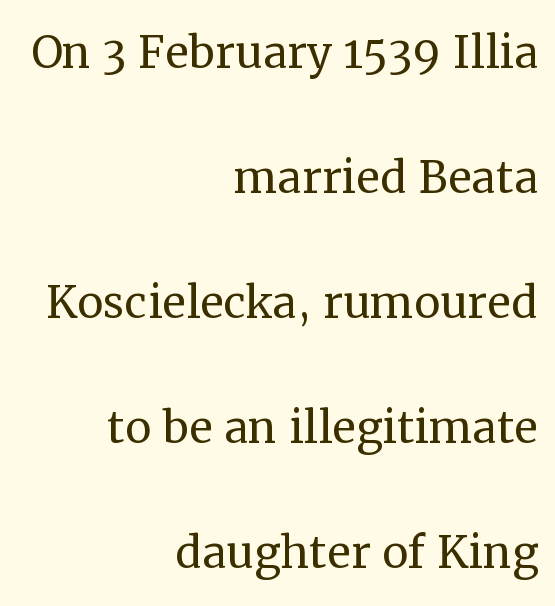
Q: Is the text bold? A: No.
Q: Is the text italic (slanted)? A: No, it is upright.
Q: Is the typeface a serif or a sans-serif typeface? A: Serif.
Q: Is the text underlined? A: No.
Q: How is the paragraph aligned? A: Right-aligned.
Q: Is the spacing between letters normal or unusually wide? A: Normal.
Q: Is the spacing between lines tight, normal or loose? A: Loose.
Q: Width (condensed, normal, or wide)? A: Normal.
Q: Stroke contrast? A: Medium.
Q: x-height? A: Medium.
Q: Monospaced? A: No.
